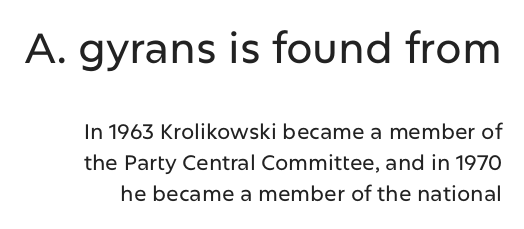
Spacing between characters is what you'd get straight out of the box. You get the large type first, then a drop to smaller type. Character widths vary here, with narrow letters taking less room than wide ones. If you drew a line through each stem, it would be perfectly vertical. The zone under the glyphs is completely vacant. This is sans-serif lettering, the kind often seen on screens and signage.
